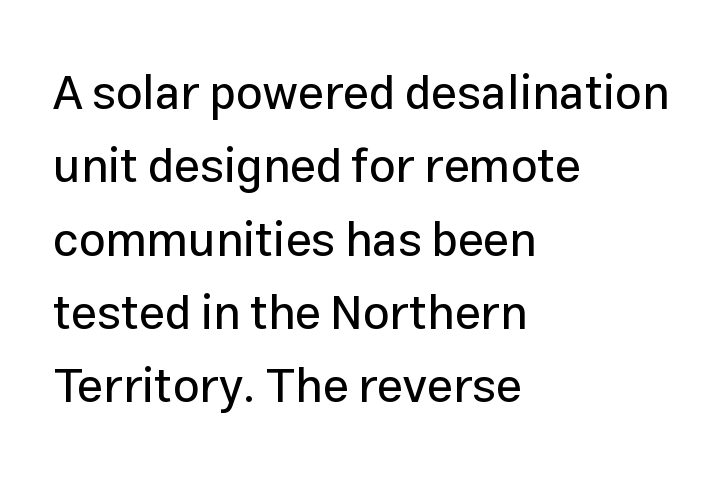
{"serif": "no", "italic": "no", "width": "normal", "stroke_contrast": "low", "x_height": "medium", "monospaced": "no", "underline": "no", "align": "left", "line_spacing": "normal", "line_spacing_ratio": 1.56, "letter_spacing": "normal", "letter_spacing_em": 0.0, "glyph_px": 47}
